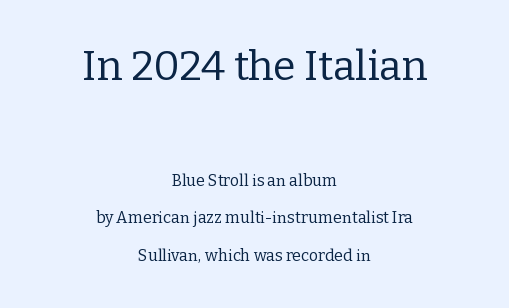
The image shows 41 px regular-weight serif type, upright; set centered, loose line spacing (2.36x), normal letter spacing, not underlined; the first (top) block is 2.56x larger; low stroke contrast and a medium x-height.
